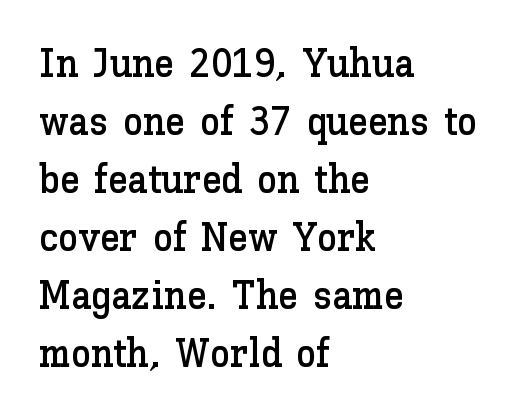
The image shows 40 px text type, upright; set left-aligned, normal line spacing (1.45x), normal letter spacing, not underlined; low stroke contrast and a medium x-height.
